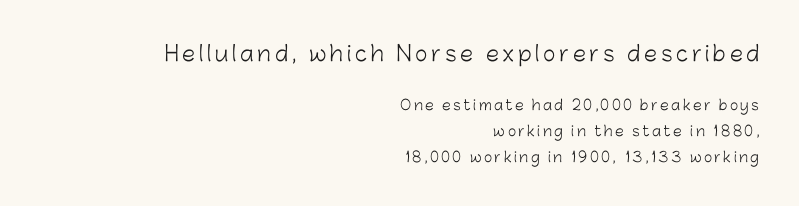
The image shows 21 px text type, upright; set right-aligned, line spacing 1.86x, not underlined; the first (top) block is 1.5x larger.
